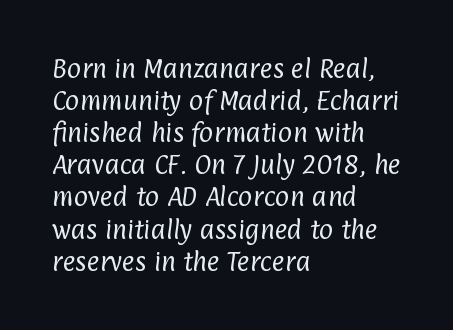
The image shows 22 px text type; set left-aligned, normal line spacing (1.46x), normal letter spacing, not underlined.
